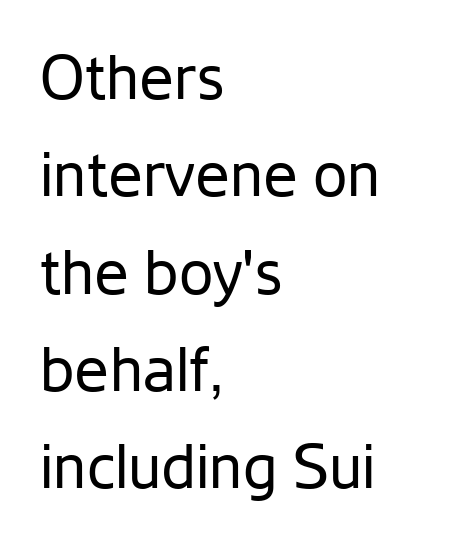
No chunkiness to these letters — they're not bold. Varying glyph widths throughout — classic text-font behaviour. A typesetter would mark this as roman, not italic. Look at the bottom of the vertical strokes: they stop flat, with no serifs.
